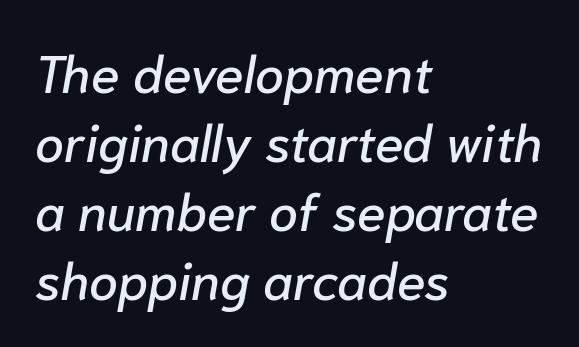
Typeset ragged right — the left edge is the straight one. Italic? Definitely — the glyphs are oblique. Words float on clear page, feet unadorned. Does the leading feel generous? No, just average.
